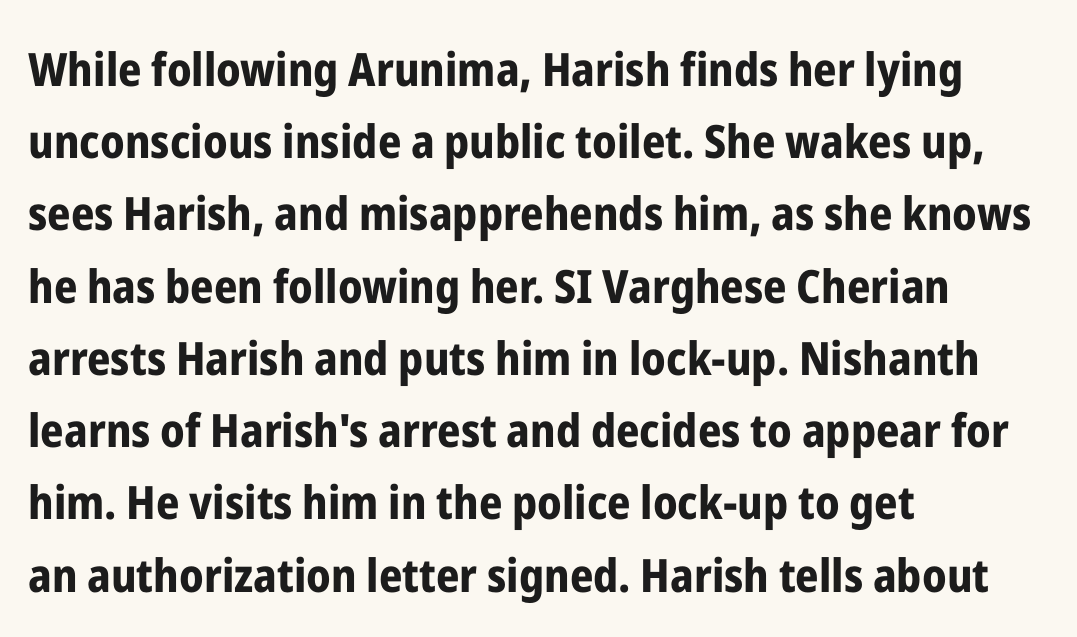
The image shows 46 px bold, condensed sans-serif type, upright; set left-aligned, normal line spacing (1.57x), normal letter spacing, not underlined; low stroke contrast and a medium x-height.
